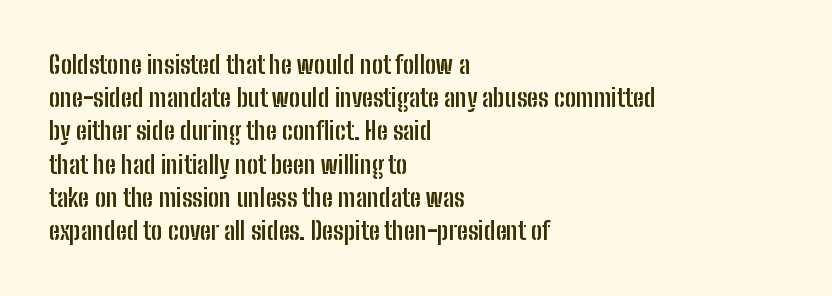
The image shows 25 px bold type, upright; set left-aligned, normal line spacing (1.33x), normal letter spacing, not underlined.
